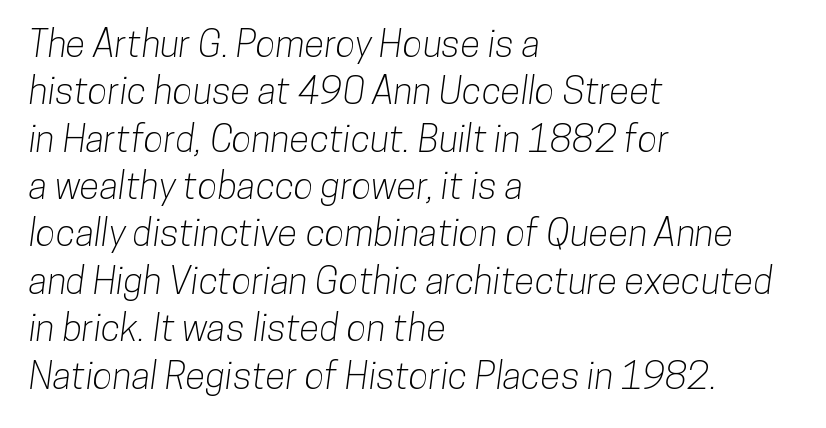
The image shows 37 px condensed sans-serif type; set left-aligned, normal line spacing (1.28x), normal letter spacing, not underlined; low stroke contrast and a medium x-height.
